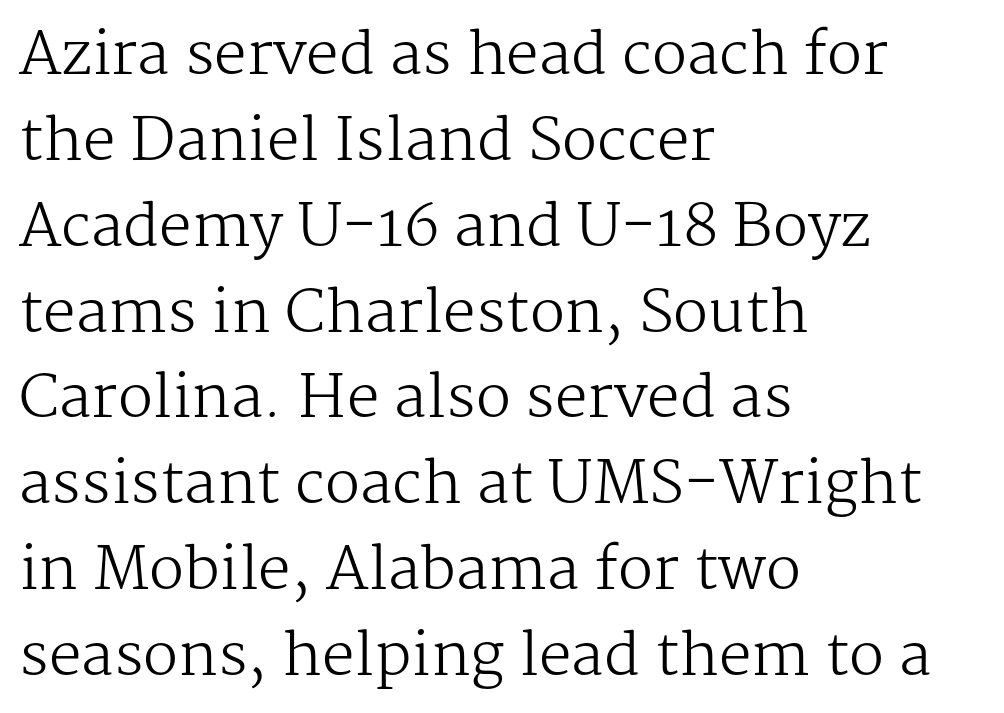
{"serif": "yes", "italic": "no", "bold": "no", "weight": "regular", "width": "normal", "stroke_contrast": "medium", "x_height": "medium", "monospaced": "no", "underline": "no", "align": "left", "line_spacing": "normal", "line_spacing_ratio": 1.48, "letter_spacing": "normal", "letter_spacing_em": 0.0, "glyph_px": 58}
